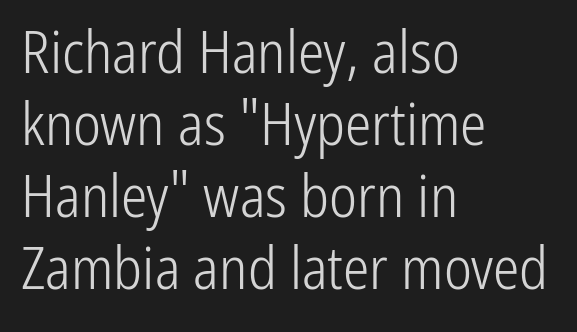
The image shows 59 px light, condensed sans-serif type, upright; set left-aligned, line spacing 1.22x, normal letter spacing, not underlined; low stroke contrast and a medium x-height.
